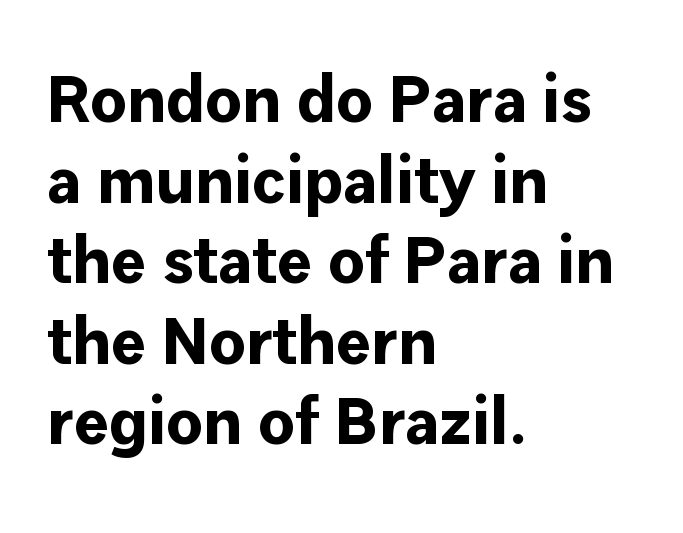
The image shows 66 px bold sans-serif type, upright; set left-aligned, line spacing 1.22x, normal letter spacing, not underlined; low stroke contrast and a medium x-height.
